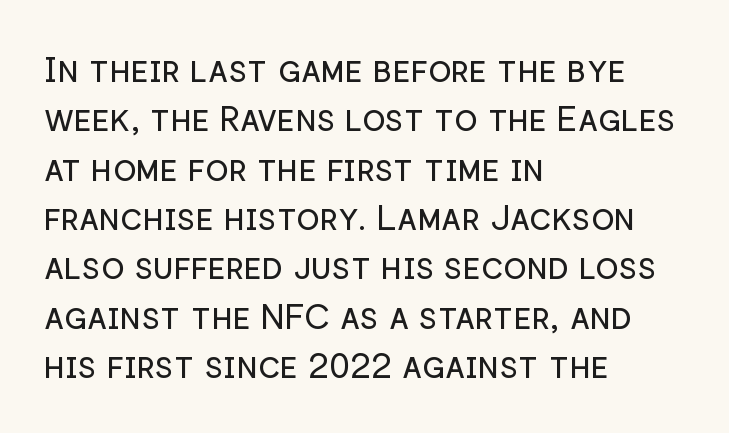
Type style note: lacks serifs. The vertical gap from one line to the next is medium. Tracking here is standard; glyphs follow each other at the usual distance. Bare-footed words on every line. Short and long lines alike share a common starting point at left. Unbolded letterforms with no extra heft.
